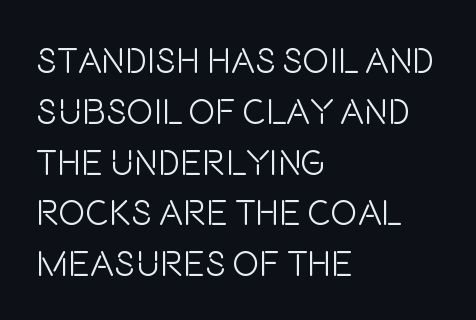
Q: Is the text bold? A: No.
Q: Is the text italic (slanted)? A: No, it is upright.
Q: Is the typeface a serif or a sans-serif typeface? A: Sans-serif.
Q: Is the text underlined? A: No.
Q: How is the paragraph aligned? A: Left-aligned.
Q: Is the spacing between letters normal or unusually wide? A: Normal.
Q: Is the spacing between lines tight, normal or loose? A: Normal.
Q: Width (condensed, normal, or wide)? A: Condensed.
Q: Stroke contrast? A: Low.
Q: x-height? A: Large.
Q: Monospaced? A: No.
